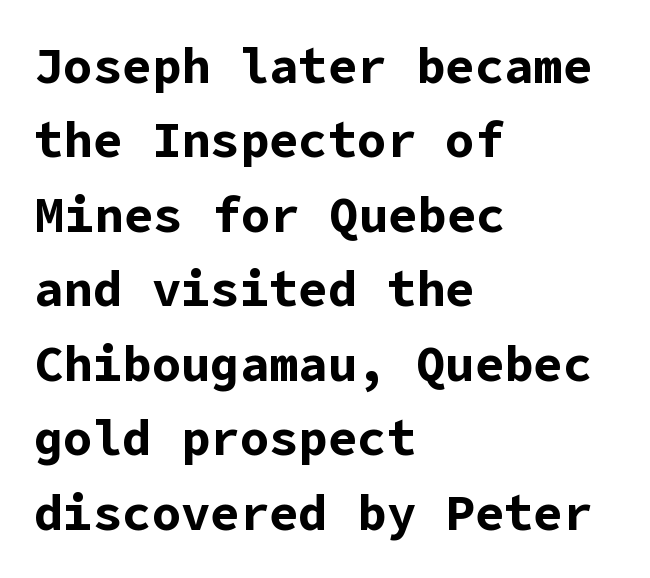
The image shows 49 px bold sans-serif type, upright; set left-aligned, normal line spacing (1.52x), normal letter spacing, not underlined; low stroke contrast and a medium x-height.
